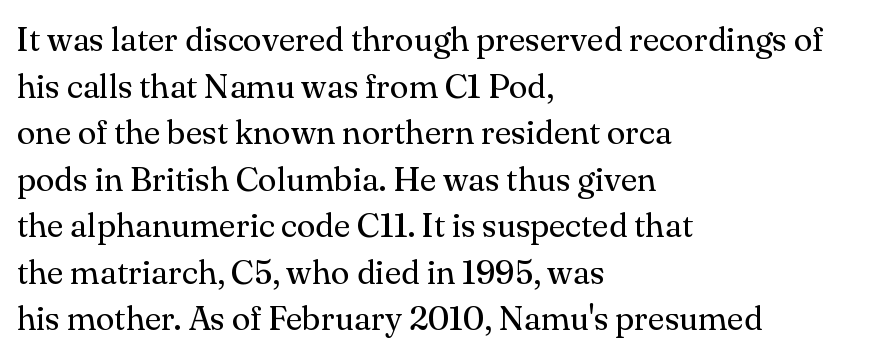
{"serif": "yes", "italic": "no", "bold": "no", "weight": "regular", "width": "normal", "stroke_contrast": "medium", "x_height": "small", "monospaced": "no", "underline": "no", "align": "left", "line_spacing": "normal", "line_spacing_ratio": 1.37, "letter_spacing": "normal", "letter_spacing_em": 0.0, "glyph_px": 34}
